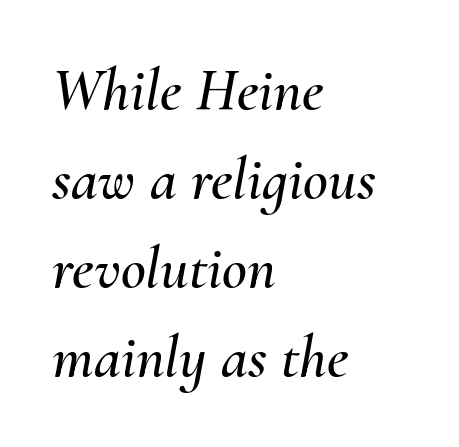
{"italic": "yes", "lean": "right", "slant_degrees": 10, "width": "normal", "stroke_contrast": "medium", "x_height": "small", "monospaced": "no", "underline": "no", "align": "left", "line_spacing": "normal", "line_spacing_ratio": 1.46, "letter_spacing": "normal", "letter_spacing_em": 0.0, "glyph_px": 61}
